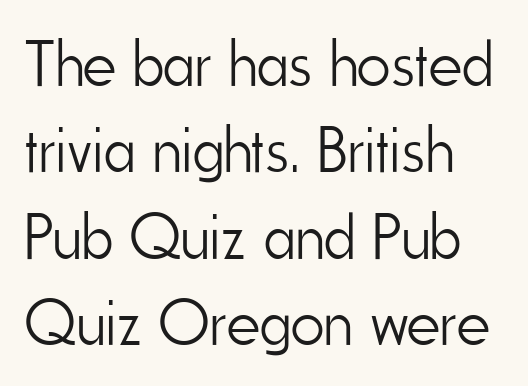
Caption: multi-line text, flush left, ragged right. The passage shown is typed in a proportional face where columns would drift. A roman cut, with each character standing at attention. The type family on display is of the sans-serif kind. These lines keep a tight, regular rhythm from letter to letter.
